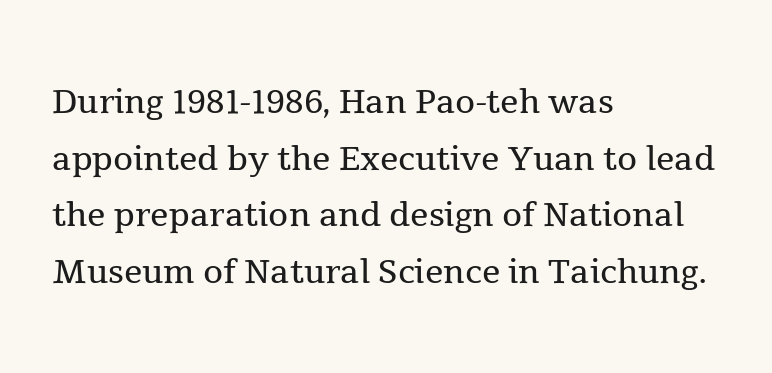
{"serif": "yes", "italic": "no", "bold": "no", "weight": "regular", "width": "normal", "x_height": "medium", "monospaced": "no", "underline": "no", "align": "left", "line_spacing_ratio": 1.23, "letter_spacing": "normal", "letter_spacing_em": 0.0, "glyph_px": 46}
